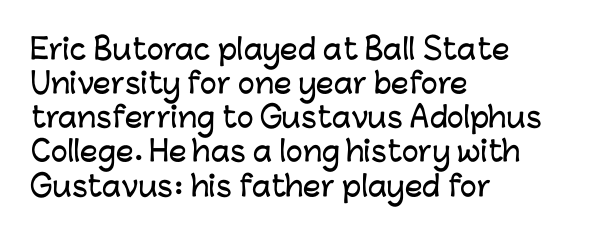
{"serif": "no", "italic": "no", "width": "normal", "stroke_contrast": "low", "x_height": "medium", "monospaced": "no", "underline": "no", "align": "left", "line_spacing_ratio": 1.22, "letter_spacing": "normal", "letter_spacing_em": 0.0, "glyph_px": 28}
